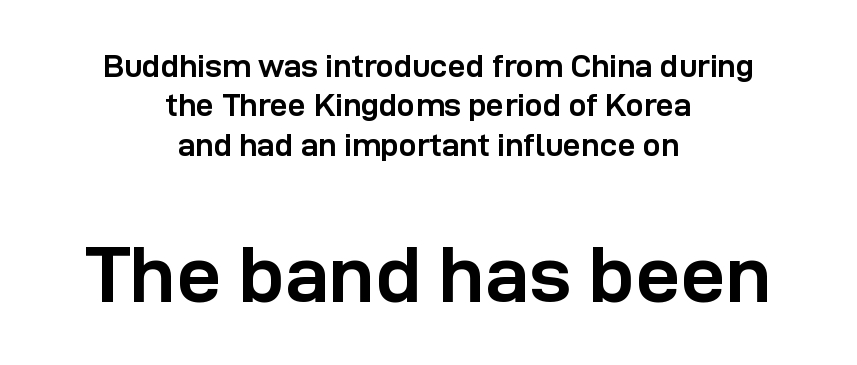
{"serif": "no", "italic": "no", "bold": "yes", "weight": "semibold", "width": "normal", "stroke_contrast": "low", "x_height": "medium", "monospaced": "no", "underline": "no", "align": "center", "line_spacing_ratio": 1.23, "letter_spacing": "normal", "letter_spacing_em": 0.0, "larger_block": "second", "size_ratio": 2.5, "glyph_px": 80}
